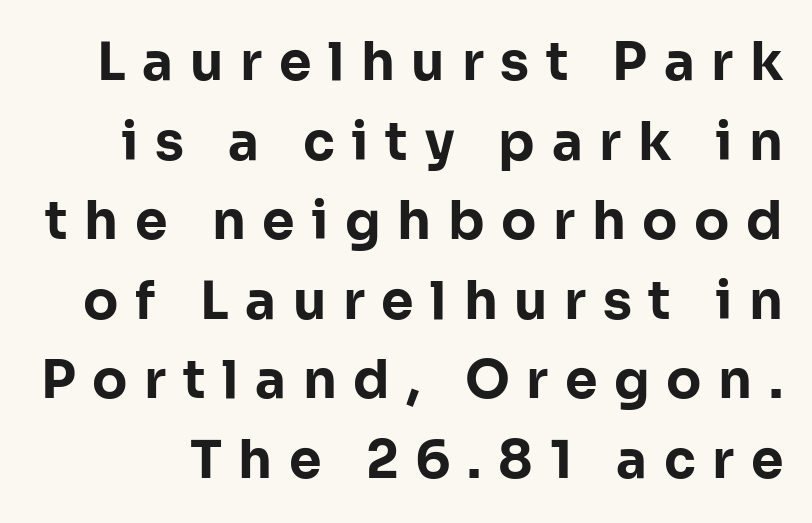
Q: Is the text bold? A: Yes.
Q: Is the text italic (slanted)? A: No, it is upright.
Q: Is the typeface a serif or a sans-serif typeface? A: Sans-serif.
Q: Is the text underlined? A: No.
Q: Is the spacing between letters normal or unusually wide? A: Unusually wide.
Q: Is the spacing between lines tight, normal or loose? A: Normal.
Q: Width (condensed, normal, or wide)? A: Normal.
Q: Stroke contrast? A: Low.
Q: x-height? A: Medium.
Q: Monospaced? A: No.
